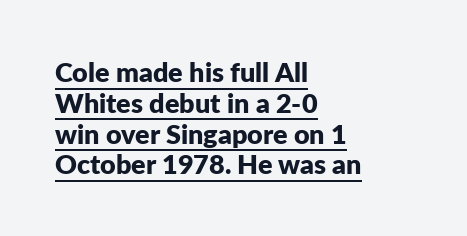
Q: Is the text bold? A: Yes.
Q: Is the text italic (slanted)? A: No, it is upright.
Q: Is the text underlined? A: Yes.
Q: How is the paragraph aligned? A: Left-aligned.
Q: Is the spacing between letters normal or unusually wide? A: Normal.
Q: Is the spacing between lines tight, normal or loose? A: Tight.
